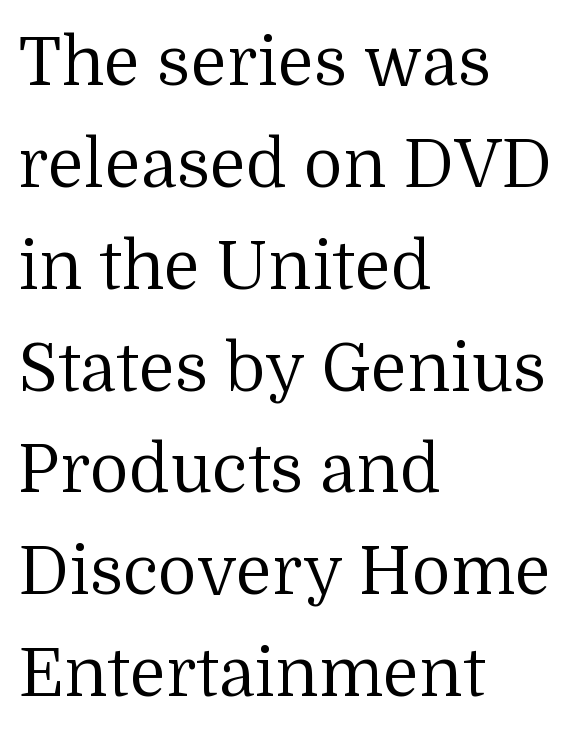
{"serif": "yes", "italic": "no", "bold": "no", "weight": "regular", "width": "normal", "stroke_contrast": "medium", "x_height": "medium", "monospaced": "no", "underline": "no", "align": "left", "line_spacing": "normal", "line_spacing_ratio": 1.52, "letter_spacing": "normal", "letter_spacing_em": 0.0, "glyph_px": 67}
